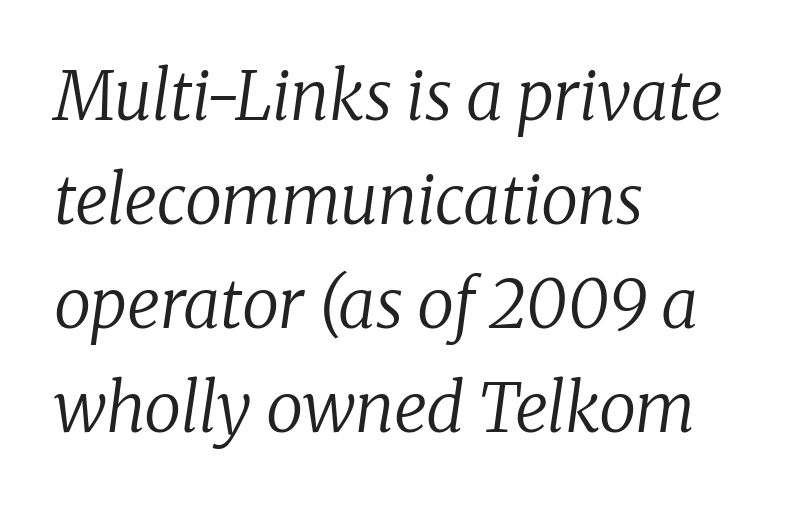
Q: Is the text bold? A: No.
Q: Is the text italic (slanted)? A: Yes, it leans right by about 8 degrees.
Q: Is the typeface a serif or a sans-serif typeface? A: Serif.
Q: Is the text underlined? A: No.
Q: How is the paragraph aligned? A: Left-aligned.
Q: Is the spacing between letters normal or unusually wide? A: Normal.
Q: Is the spacing between lines tight, normal or loose? A: Normal.
Q: Width (condensed, normal, or wide)? A: Normal.
Q: Stroke contrast? A: Low.
Q: x-height? A: Medium.
Q: Monospaced? A: No.
